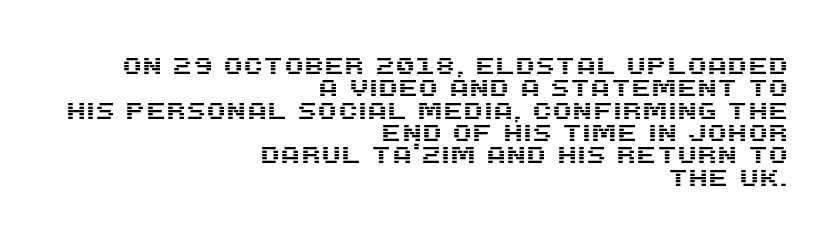
The image shows 23 px text type, upright; set right-aligned, tight line spacing (0.97x), normal letter spacing, not underlined.
